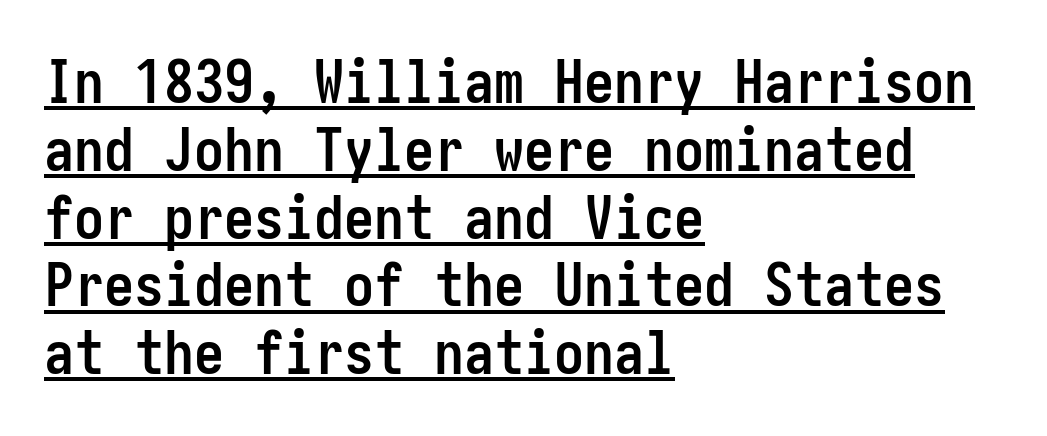
Q: Is the text bold? A: Yes.
Q: Is the text italic (slanted)? A: No, it is upright.
Q: Is the typeface a serif or a sans-serif typeface? A: Sans-serif.
Q: Is the text underlined? A: Yes.
Q: How is the paragraph aligned? A: Left-aligned.
Q: Is the spacing between letters normal or unusually wide? A: Normal.
Q: Is the spacing between lines tight, normal or loose? A: Tight.
Q: Width (condensed, normal, or wide)? A: Condensed.
Q: Stroke contrast? A: Low.
Q: x-height? A: Medium.
